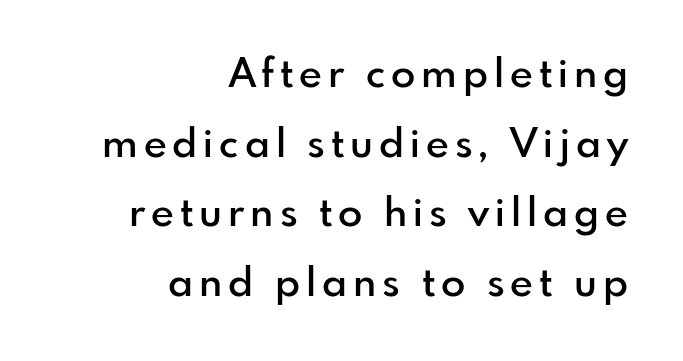
{"serif": "no", "italic": "no", "bold": "semi", "weight": "semibold", "width": "normal", "stroke_contrast": "low", "x_height": "small", "monospaced": "no", "underline": "no", "align": "right", "line_spacing_ratio": 1.74, "glyph_px": 40}
